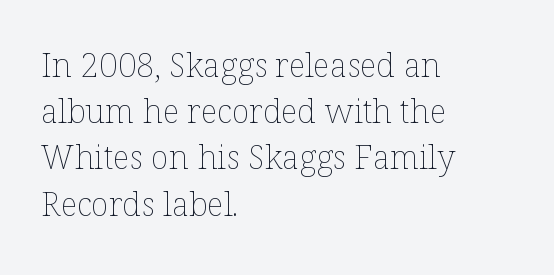
Is the letter spacing exaggerated? No — it looks like the ordinary default. The passage shown is typed in a proportional face where columns would drift. Words float on clear page, feet unadorned. These lines are set flush left with a ragged right edge. The letters stand straight up with perfectly vertical stems.
